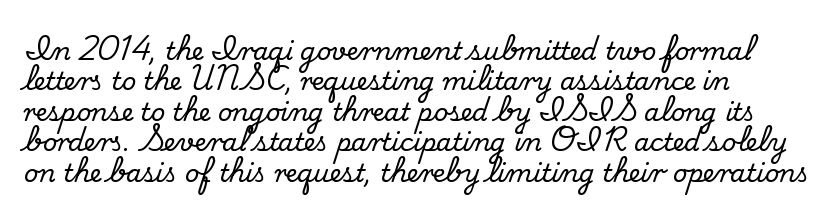
The letterforms sit shoulder to shoulder at normal distance. Compared with a centered layout, this one pins lines to the left instead. Descenders are the only things crossing below the line.
